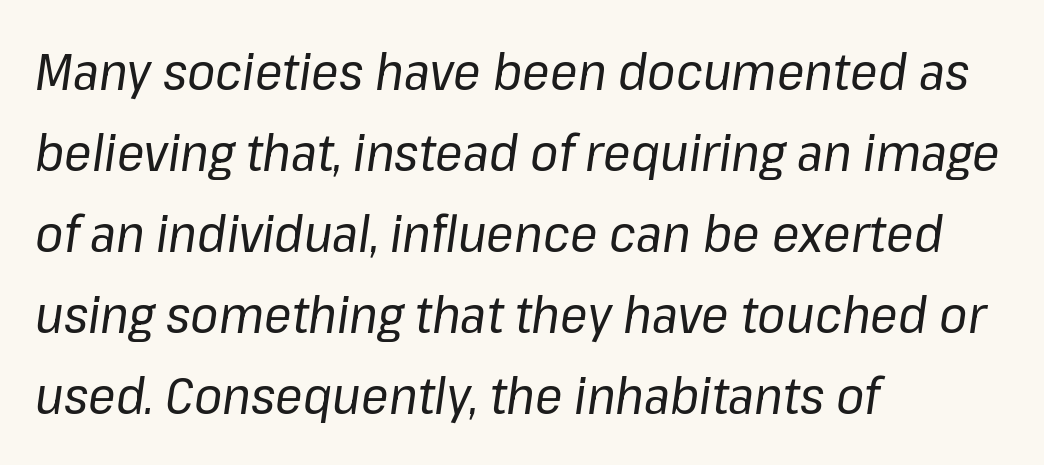
{"italic": "yes", "lean": "right", "slant_degrees": 8, "bold": "no", "weight": "regular", "width": "normal", "stroke_contrast": "low", "x_height": "medium", "monospaced": "no", "underline": "no", "align": "left", "line_spacing": "normal", "line_spacing_ratio": 1.59, "letter_spacing": "normal", "letter_spacing_em": 0.0, "glyph_px": 51}
